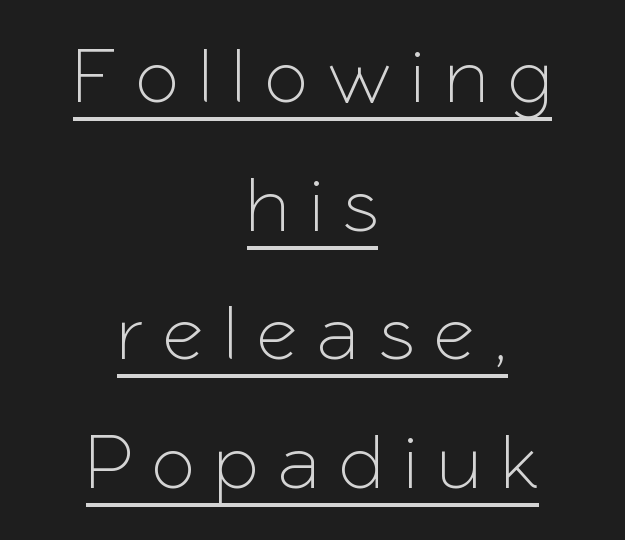
Do the letters lean? They stand straight. The text block is weighted toward neither margin, spreading evenly from the middle. This is underlined copy, the kind a proofreader might mark for attention. In terms of leading, this rendering sits right in the middle. Inter-character spacing is expanded well beyond the font's built-in metrics.
